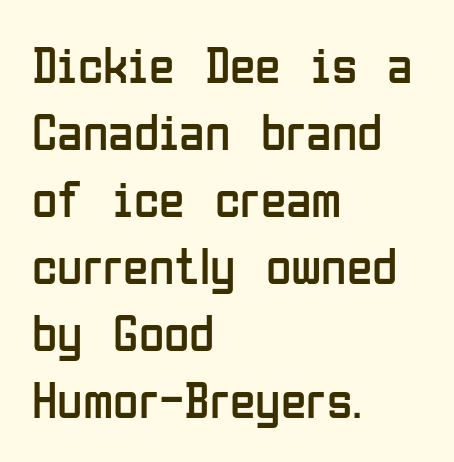
{"serif": "no", "italic": "no", "bold": "no", "weight": "regular", "width": "condensed", "stroke_contrast": "low", "x_height": "medium", "monospaced": "no", "underline": "no", "align": "left", "line_spacing": "normal", "line_spacing_ratio": 1.29, "letter_spacing": "normal", "letter_spacing_em": 0.0, "glyph_px": 52}
